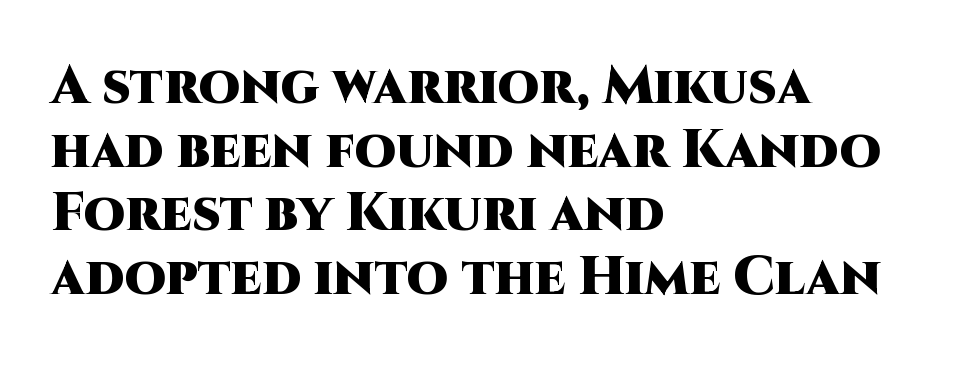
In terms of weight, the rendering is a true, heavy bold. In terms of posture, this sample is upright. How are the letters spaced? Ordinarily, with no added tracking. Serif or sans? Sans — the stroke terminals are bare. You could not count columns in this text — the font is proportionally spaced.
